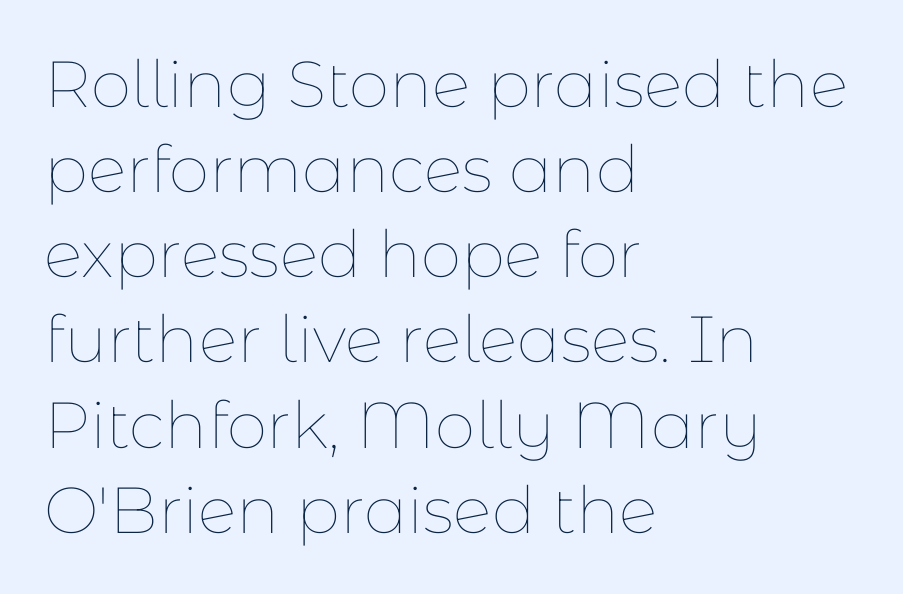
Visually the block forms a straight wall on the left and a jagged coastline on the right. Is this a fixed-width face? No — the glyphs have proportional, varying widths. Letters have the restrained weight of plain body copy at most. Each row of text sits above clean, open space. The line-height multiplier appears to be the usual default. This sample uses plain, unmodified letter spacing.
